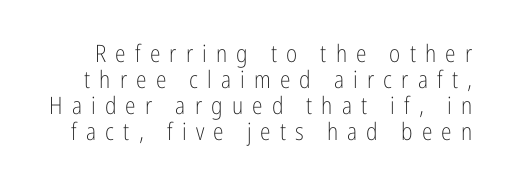
Closely set lines give the paragraph a compact silhouette. Plain, unruled lines of type. The strokes are not fattened; the text isn't bold. This rendering widens character spacing well past its baseline value. You can tell it's not italic because the verticals are truly vertical.
